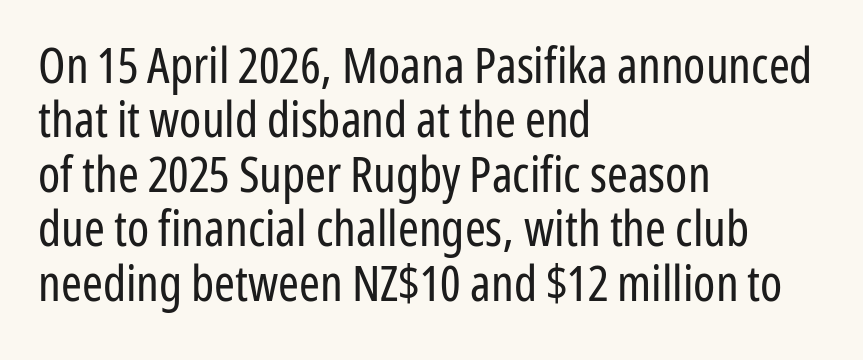
The image shows 50 px regular-weight, condensed sans-serif type, upright; set left-aligned, tight line spacing (1.09x), normal letter spacing, not underlined; low stroke contrast and a medium x-height.
